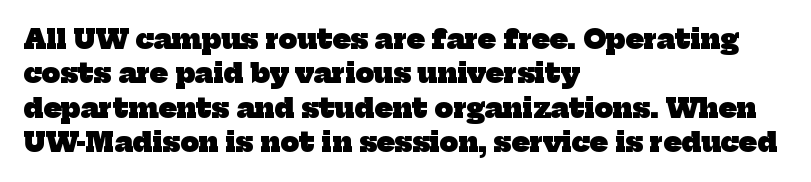
{"bold": "yes", "underline": "no", "align": "left", "line_spacing": "normal", "line_spacing_ratio": 1.32, "letter_spacing": "normal", "letter_spacing_em": 0.0, "glyph_px": 26}
